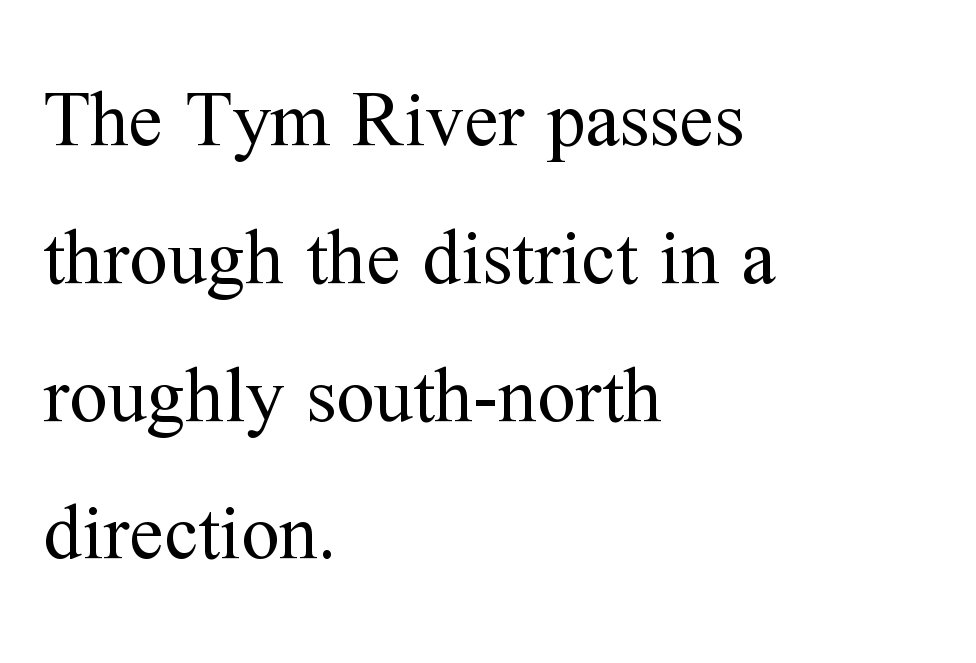
The image shows 77 px regular-weight serif type, upright; set left-aligned, line spacing 1.79x, normal letter spacing, not underlined; medium stroke contrast and a medium x-height.
